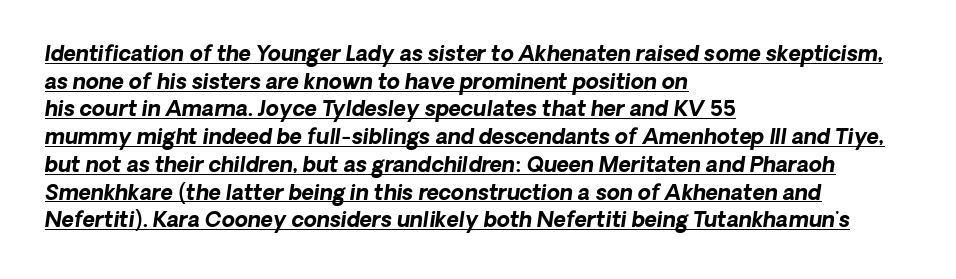
{"bold": "yes", "underline": "yes", "align": "left", "line_spacing": "normal", "line_spacing_ratio": 1.32, "letter_spacing": "normal", "letter_spacing_em": 0.0, "glyph_px": 21}
